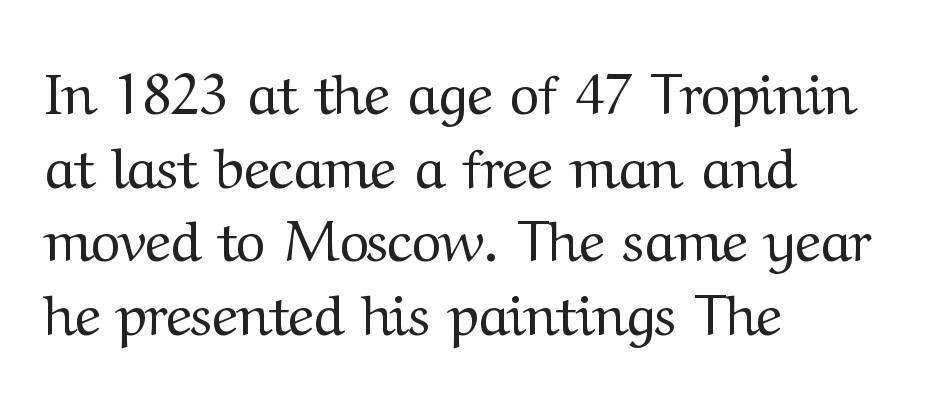
The face used here is proportionally spaced, like ordinary book or web type. The rendering anchors every line to the left-hand side. Here the glyphs are tracked normally, forming tight word shapes. Glance below the letters and you will spot only blank space.
